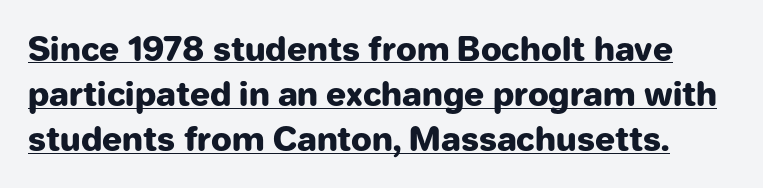
{"serif": "no", "italic": "no", "bold": "yes", "weight": "heavy", "width": "normal", "stroke_contrast": "low", "x_height": "medium", "monospaced": "no", "underline": "yes", "line_spacing": "normal", "line_spacing_ratio": 1.37, "letter_spacing": "normal", "letter_spacing_em": 0.0, "glyph_px": 33}
